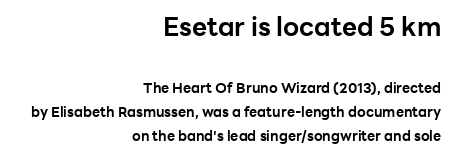
The upper block of text is set noticeably larger than the block beneath it. Tall strokes in this sample are plumb rather than angled. Each glyph is drawn with heavy, bold strokes. The foot of each line stays bare and open. This sample uses plain, unmodified letter spacing. The rendering anchors every line to the right-hand side.
